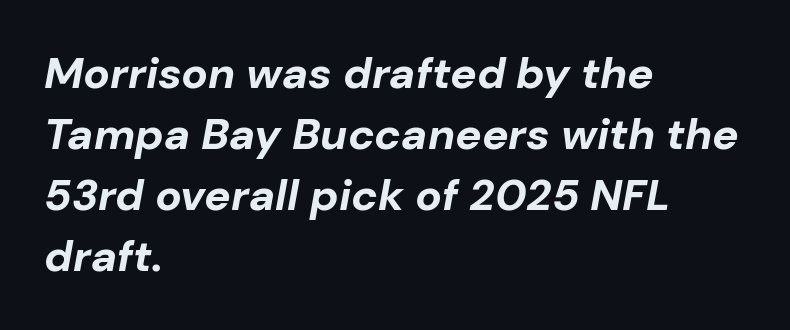
Q: Is the text bold? A: Yes.
Q: Is the text italic (slanted)? A: Yes, it leans right by about 10 degrees.
Q: Is the text underlined? A: No.
Q: How is the paragraph aligned? A: Left-aligned.
Q: Is the spacing between letters normal or unusually wide? A: Normal.
Q: Is the spacing between lines tight, normal or loose? A: Normal.
Q: Width (condensed, normal, or wide)? A: Normal.
Q: Stroke contrast? A: Low.
Q: x-height? A: Medium.
Q: Monospaced? A: No.
